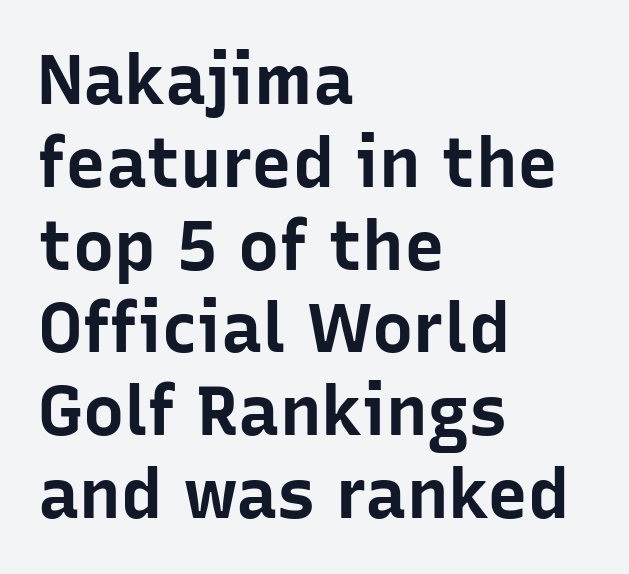
Q: Is the text bold? A: Yes.
Q: Is the text italic (slanted)? A: No, it is upright.
Q: Is the typeface a serif or a sans-serif typeface? A: Sans-serif.
Q: Is the text underlined? A: No.
Q: How is the paragraph aligned? A: Left-aligned.
Q: Is the spacing between letters normal or unusually wide? A: Normal.
Q: Width (condensed, normal, or wide)? A: Normal.
Q: Stroke contrast? A: Low.
Q: x-height? A: Medium.
Q: Monospaced? A: No.
